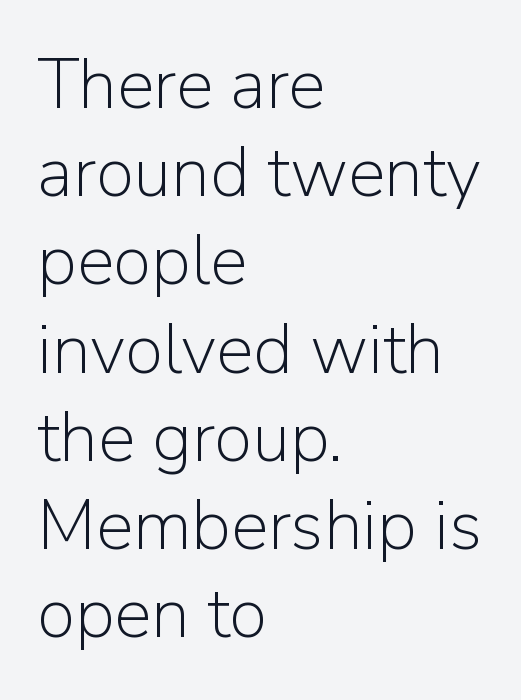
The image shows 70 px light sans-serif type, upright; set left-aligned, normal line spacing (1.26x), normal letter spacing, not underlined; low stroke contrast and a medium x-height.
